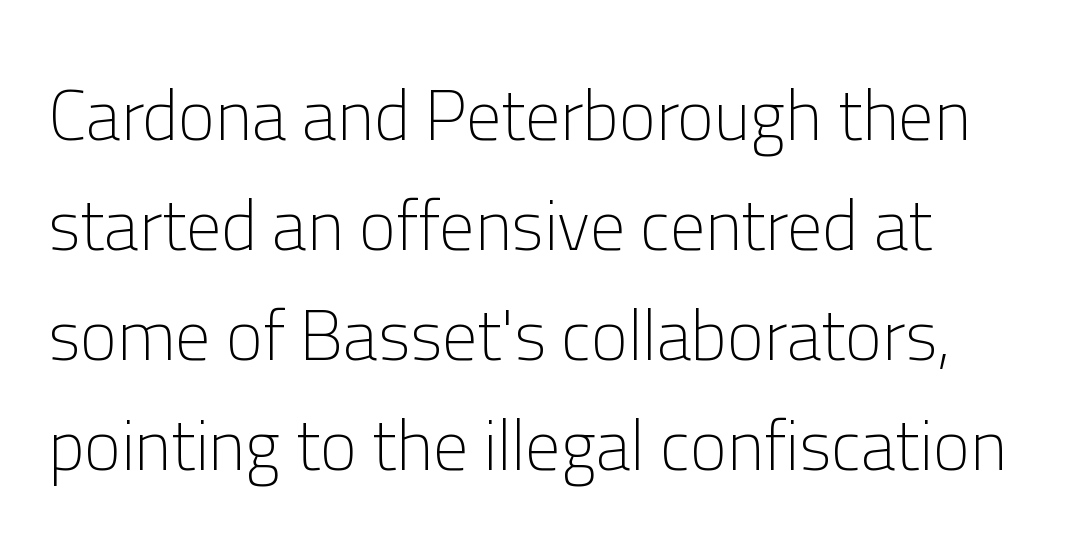
The image shows 70 px light sans-serif type, upright; set normal line spacing (1.57x), normal letter spacing, not underlined; low stroke contrast and a medium x-height.
